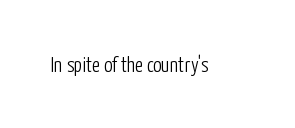
The image shows 21 px text type, upright; set normal letter spacing, not underlined.
